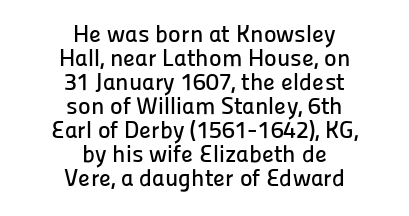
The image shows 24 px text type, upright; set centered, tight line spacing (1.0x), normal letter spacing, not underlined.
